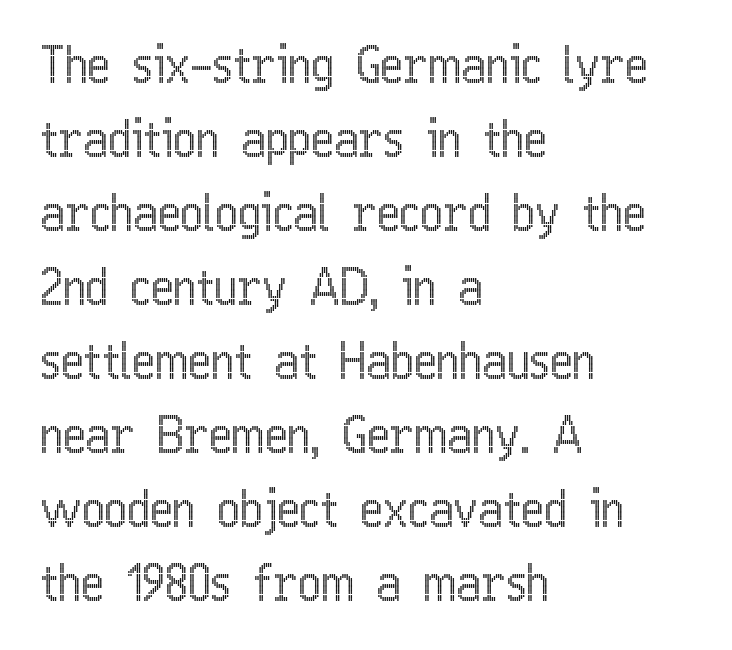
The image shows 49 px condensed type, upright; set left-aligned, normal line spacing (1.51x), normal letter spacing, not underlined; a medium x-height.
